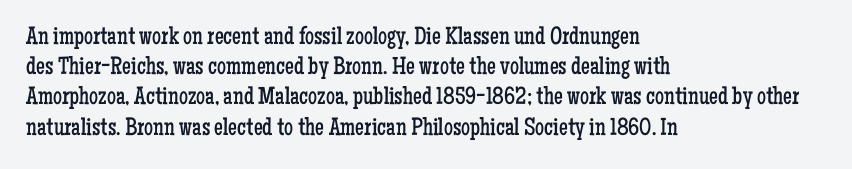
In terms of posture, this sample is upright. The rendering keeps characters at their native spacing. Caption: face not bold, strokes unweighted. The string is rendered with underlining switched off. Horizontal alignment here is leftward, the default for most running prose.
